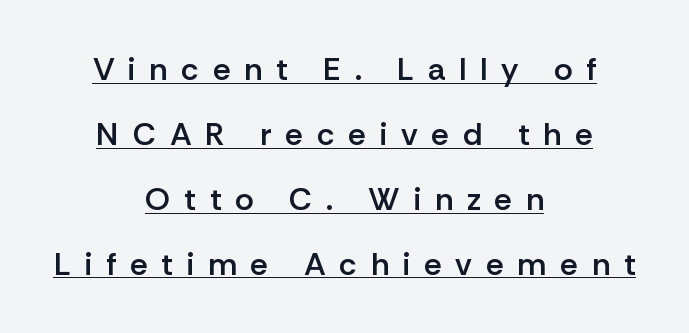
Q: Is the text bold? A: Semi-bold.
Q: Is the text italic (slanted)? A: No, it is upright.
Q: Is the typeface a serif or a sans-serif typeface? A: Sans-serif.
Q: Is the text underlined? A: Yes.
Q: How is the paragraph aligned? A: Centered.
Q: Is the spacing between letters normal or unusually wide? A: Unusually wide.
Q: Is the spacing between lines tight, normal or loose? A: Loose.
Q: Width (condensed, normal, or wide)? A: Normal.
Q: Stroke contrast? A: Low.
Q: x-height? A: Medium.
Q: Monospaced? A: No.
